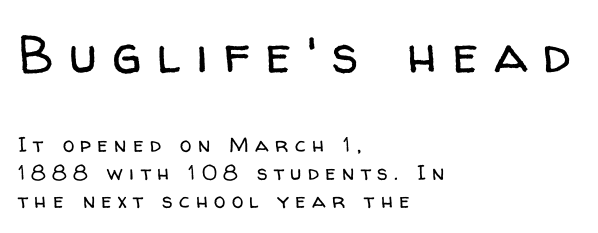
{"serif": "no", "italic": "no", "bold": "no", "weight": "regular", "width": "normal", "stroke_contrast": "low", "x_height": "medium", "monospaced": "no", "underline": "no", "align": "left", "line_spacing": "normal", "line_spacing_ratio": 1.33, "letter_spacing": "wide", "letter_spacing_em": 0.3, "larger_block": "first", "size_ratio": 2.48, "glyph_px": 52}
